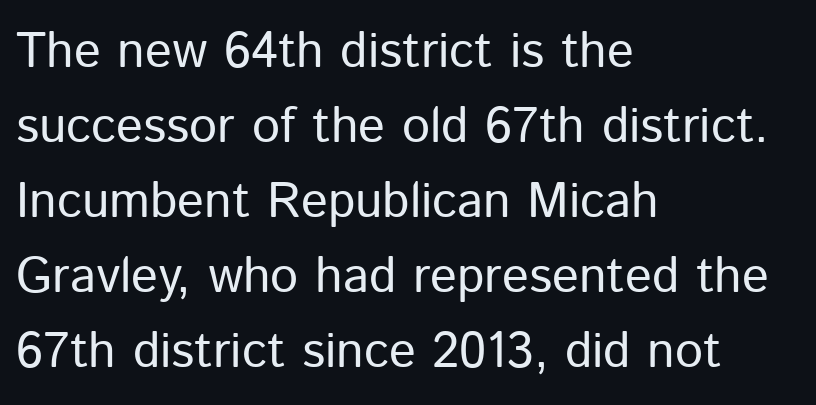
{"serif": "no", "italic": "no", "bold": "no", "weight": "regular", "width": "normal", "stroke_contrast": "low", "x_height": "medium", "monospaced": "no", "underline": "no", "align": "left", "line_spacing": "normal", "line_spacing_ratio": 1.5, "letter_spacing": "normal", "letter_spacing_em": 0.0, "glyph_px": 50}
